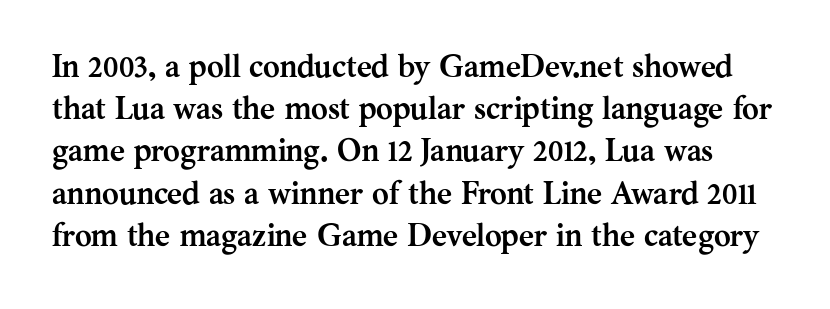
The text was rendered using a seriffed face with decorative stroke endings. Whoever set this chose a conventional vertical rhythm. Spacing between characters is what you'd get straight out of the box. In terms of weight, the rendering is a true, heavy bold. Every character sits straight up, as roman type does. Honestly, there is no underline to notice here at all.
